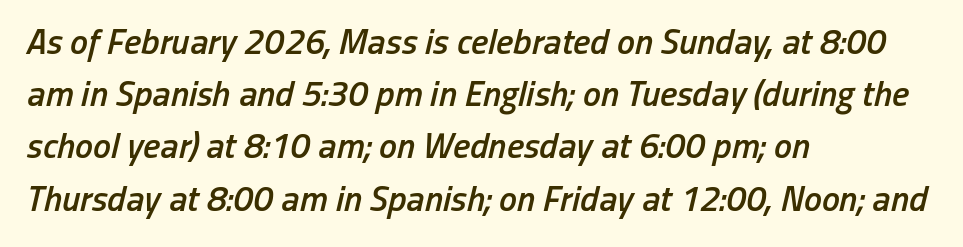
Q: Is the text bold? A: Semi-bold.
Q: Is the text italic (slanted)? A: Yes, it leans right by about 13 degrees.
Q: Is the text underlined? A: No.
Q: How is the paragraph aligned? A: Left-aligned.
Q: Is the spacing between letters normal or unusually wide? A: Normal.
Q: Is the spacing between lines tight, normal or loose? A: Normal.
Q: Width (condensed, normal, or wide)? A: Condensed.
Q: Stroke contrast? A: Low.
Q: x-height? A: Medium.
Q: Monospaced? A: No.
